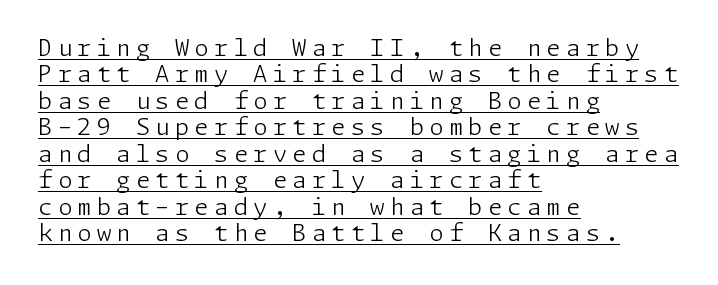
The image shows 23 px text type, upright; set left-aligned, tight line spacing (1.15x), unusually wide letter spacing (+0.23 em), underlined.
